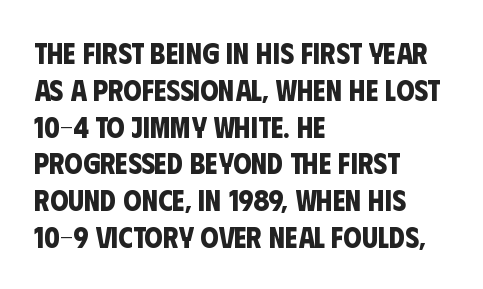
{"serif": "no", "bold": "yes", "weight": "bold", "width": "condensed", "stroke_contrast": "low", "x_height": "large", "monospaced": "no", "underline": "no", "align": "left", "line_spacing": "normal", "line_spacing_ratio": 1.27, "letter_spacing": "normal", "letter_spacing_em": 0.0, "glyph_px": 29}
